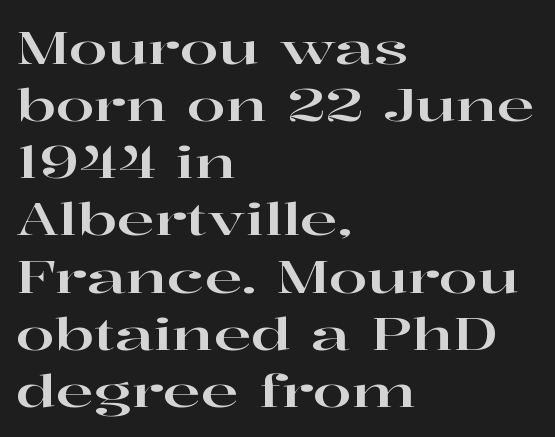
{"serif": "yes", "italic": "no", "width": "wide", "stroke_contrast": "high", "x_height": "medium", "monospaced": "no", "underline": "no", "align": "left", "line_spacing": "normal", "line_spacing_ratio": 1.27, "letter_spacing": "normal", "letter_spacing_em": 0.0, "glyph_px": 45}
